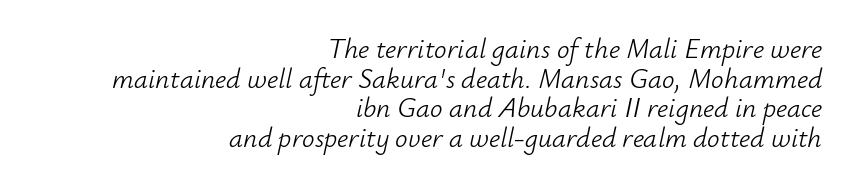
Notice how descenders almost collide with the ascenders below — that's tight leading. Each line ends at the same right margin while the left side varies. Characters follow at the spacing the type designer built in. A typesetter would mark this as italic. Bold? No — there's no thickening of the strokes. Letters rest on an invisible, unmarked baseline.
